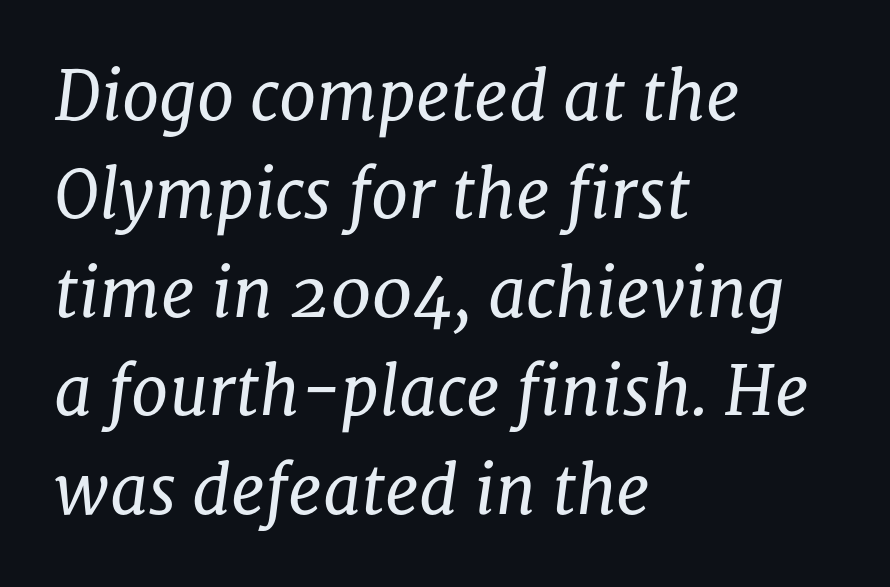
Reading down the block, your eye returns to a fixed left position each line. Normally led — the rows are evenly, conventionally spaced. Think of a printed novel: that variable character pitch is what you see here. If you drew a line through each stem, it would be angled.
